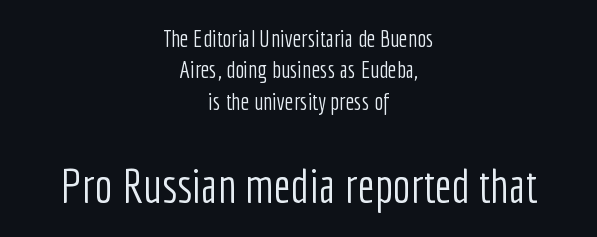
The image shows 48 px light, condensed sans-serif type, upright; set centered, normal line spacing (1.31x), normal letter spacing, not underlined; the second (bottom) block is 2.0x larger; low stroke contrast and a medium x-height.
